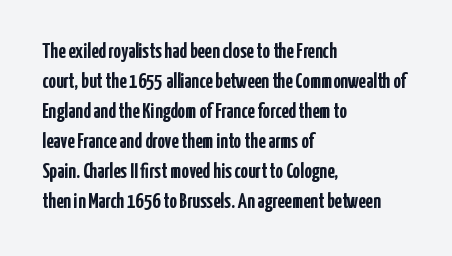
The image shows 21 px bold type, upright; set left-aligned, normal line spacing (1.43x), normal letter spacing, not underlined.
